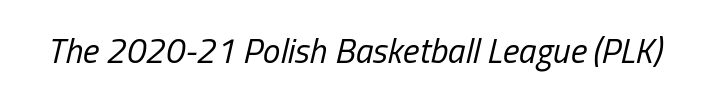
Q: Is the text bold? A: No.
Q: Is the text italic (slanted)? A: Yes, it leans right by about 13 degrees.
Q: Is the text underlined? A: No.
Q: Is the spacing between letters normal or unusually wide? A: Normal.
Q: Width (condensed, normal, or wide)? A: Condensed.
Q: Stroke contrast? A: Low.
Q: x-height? A: Medium.
Q: Monospaced? A: No.
